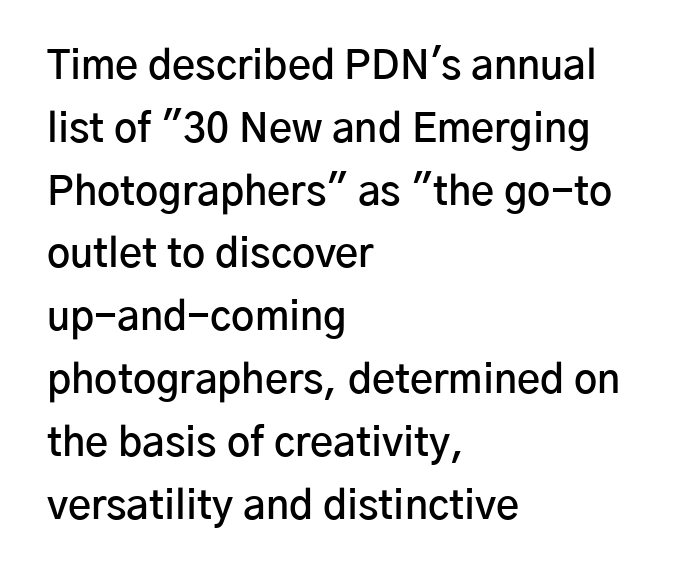
The image shows 40 px semibold sans-serif type, upright; set left-aligned, normal line spacing (1.57x), normal letter spacing, not underlined; low stroke contrast and a medium x-height.
